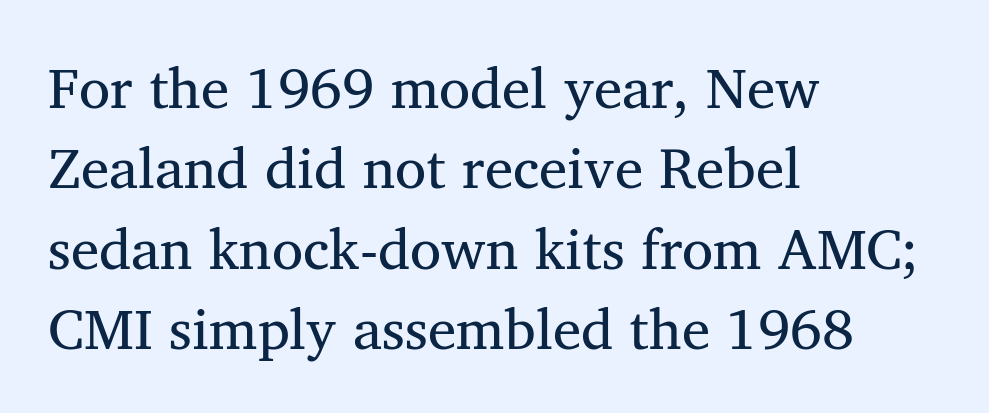
The image shows 57 px serif type; set left-aligned, normal line spacing (1.41x), normal letter spacing, not underlined; medium stroke contrast and a medium x-height.
